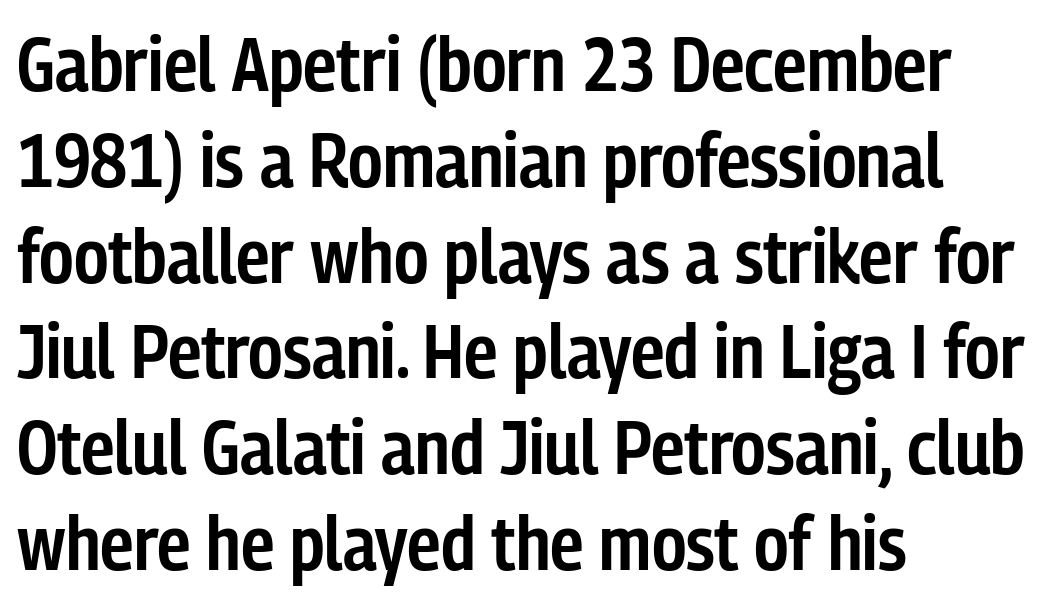
The image shows 76 px semibold, condensed sans-serif type, upright; set left-aligned, normal line spacing (1.26x), normal letter spacing, not underlined; low stroke contrast and a medium x-height.
